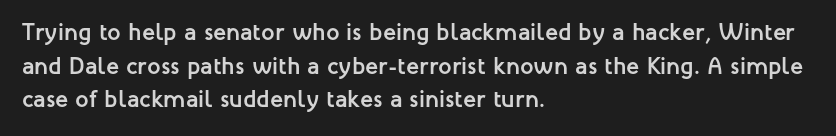
Any mark beneath the type? The region is blank. Regular leading. The face used here is rendered with its standard letterfit. These words are printed bold, with thick strokes throughout. Italic? Not at all — the glyphs are vertical. Left-aligned paragraph, ragged on the right.
